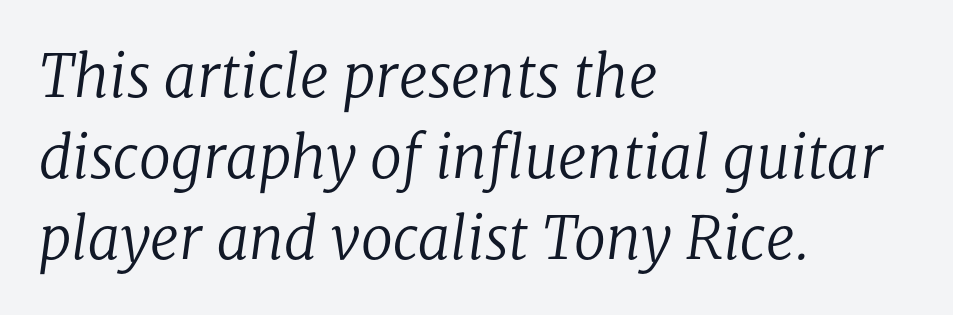
Do the characters align in a grid? No, the font is proportional. Little horizontal feet cap the strokes, marking this as serif type. Alignment: flush left. Each word holds together tightly as a unit, with standard inter-letter gaps. Notice how descenders clear the ascenders below comfortably — that's standard leading. The passage shown is not underscored anywhere.
